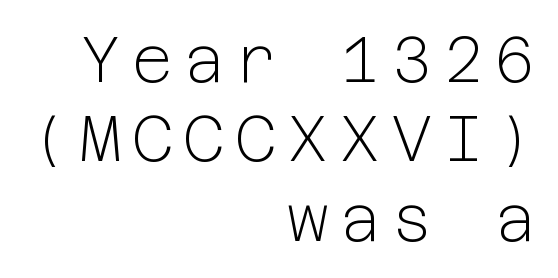
The image shows 64 px light sans-serif type, upright; set right-aligned, line spacing 1.24x, not underlined; low stroke contrast and a medium x-height.
